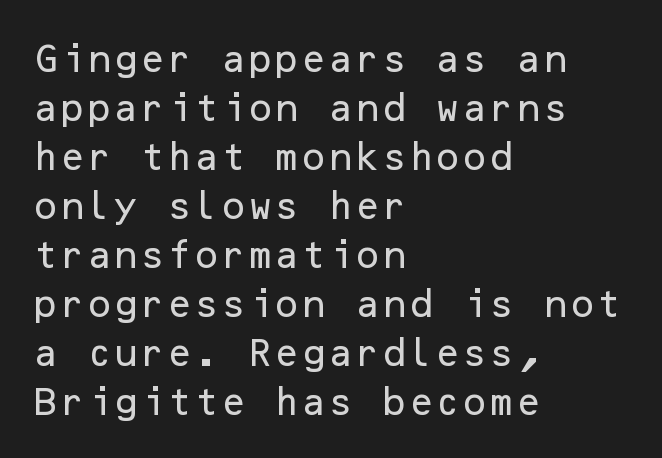
Q: Is the text italic (slanted)? A: No, it is upright.
Q: Is the typeface a serif or a sans-serif typeface? A: Sans-serif.
Q: Is the text underlined? A: No.
Q: How is the paragraph aligned? A: Left-aligned.
Q: Is the spacing between letters normal or unusually wide? A: Normal.
Q: Is the spacing between lines tight, normal or loose? A: Normal.
Q: Width (condensed, normal, or wide)? A: Normal.
Q: Stroke contrast? A: Low.
Q: x-height? A: Medium.
